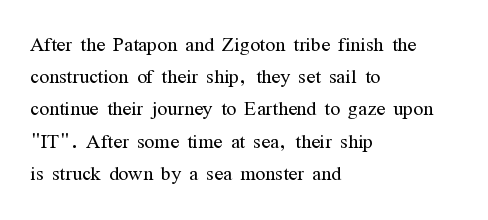
The image shows 26 px text type, upright; set left-aligned, line spacing 1.24x, normal letter spacing, not underlined.
